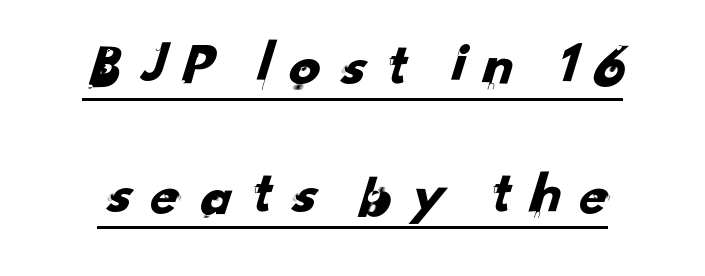
The image shows 62 px sans-serif type; set loose line spacing (2.07x), unusually wide letter spacing (+0.23 em), underlined; low stroke contrast and a small x-height.
